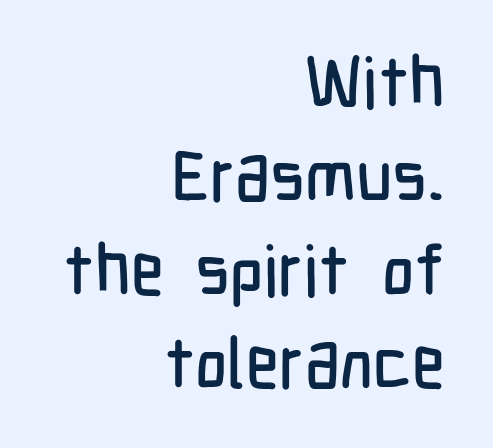
Q: Is the text italic (slanted)? A: No, it is upright.
Q: Is the typeface a serif or a sans-serif typeface? A: Sans-serif.
Q: Is the text underlined? A: No.
Q: How is the paragraph aligned? A: Right-aligned.
Q: Is the spacing between letters normal or unusually wide? A: Normal.
Q: Is the spacing between lines tight, normal or loose? A: Normal.
Q: Width (condensed, normal, or wide)? A: Condensed.
Q: Stroke contrast? A: Low.
Q: x-height? A: Medium.
Q: Monospaced? A: No.
